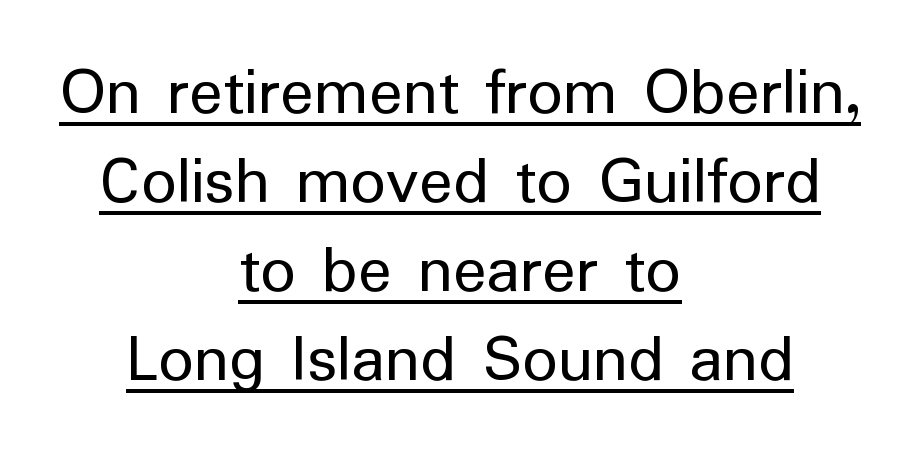
{"serif": "no", "italic": "no", "bold": "no", "weight": "regular", "width": "normal", "stroke_contrast": "low", "x_height": "medium", "monospaced": "no", "underline": "yes", "align": "center", "line_spacing": "normal", "line_spacing_ratio": 1.27, "letter_spacing": "normal", "letter_spacing_em": 0.0, "glyph_px": 70}
